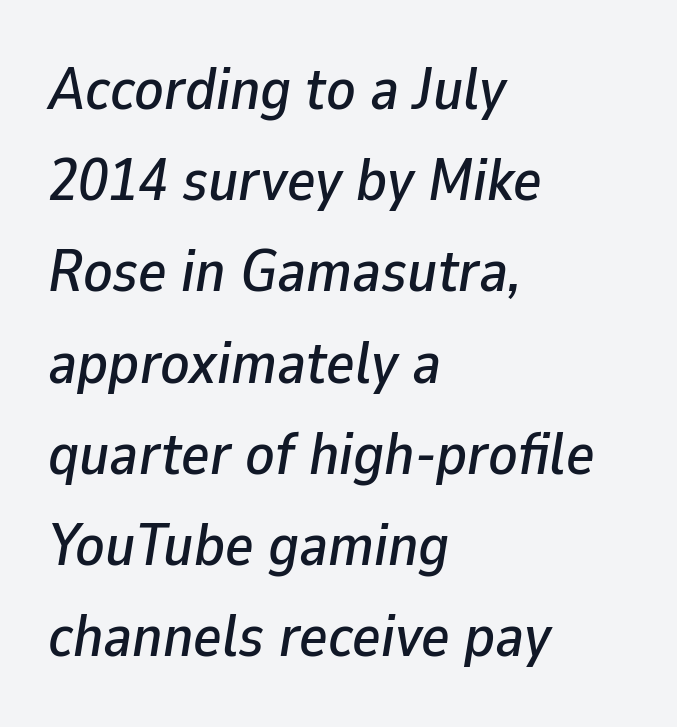
{"italic": "yes", "lean": "right", "slant_degrees": 9, "width": "normal", "stroke_contrast": "low", "x_height": "medium", "monospaced": "no", "underline": "no", "align": "left", "line_spacing": "normal", "line_spacing_ratio": 1.52, "letter_spacing": "normal", "letter_spacing_em": 0.0, "glyph_px": 60}
